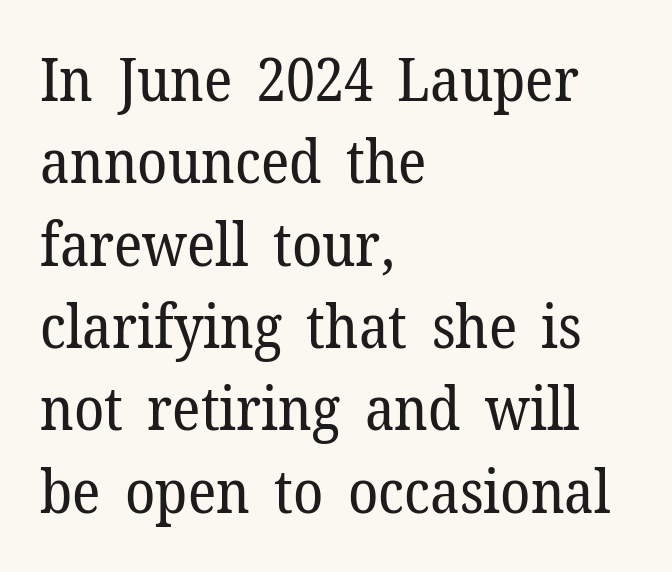
The image shows 61 px regular-weight serif type, upright; set left-aligned, normal line spacing (1.35x), normal letter spacing, not underlined; low stroke contrast and a medium x-height.
